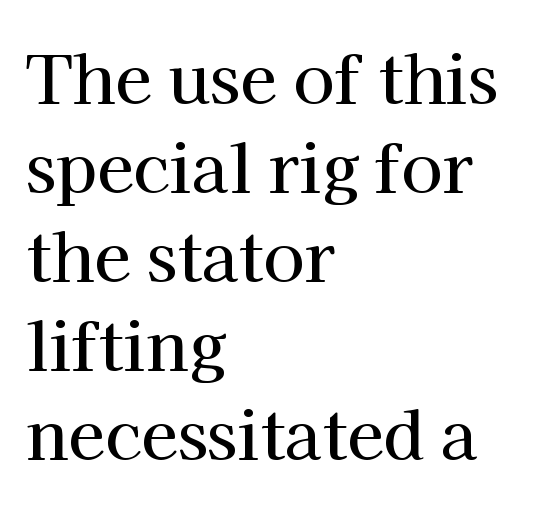
Q: Is the text italic (slanted)? A: No, it is upright.
Q: Is the typeface a serif or a sans-serif typeface? A: Serif.
Q: Is the text underlined? A: No.
Q: How is the paragraph aligned? A: Left-aligned.
Q: Is the spacing between letters normal or unusually wide? A: Normal.
Q: Is the spacing between lines tight, normal or loose? A: Normal.
Q: Width (condensed, normal, or wide)? A: Normal.
Q: Stroke contrast? A: High.
Q: x-height? A: Medium.
Q: Monospaced? A: No.
